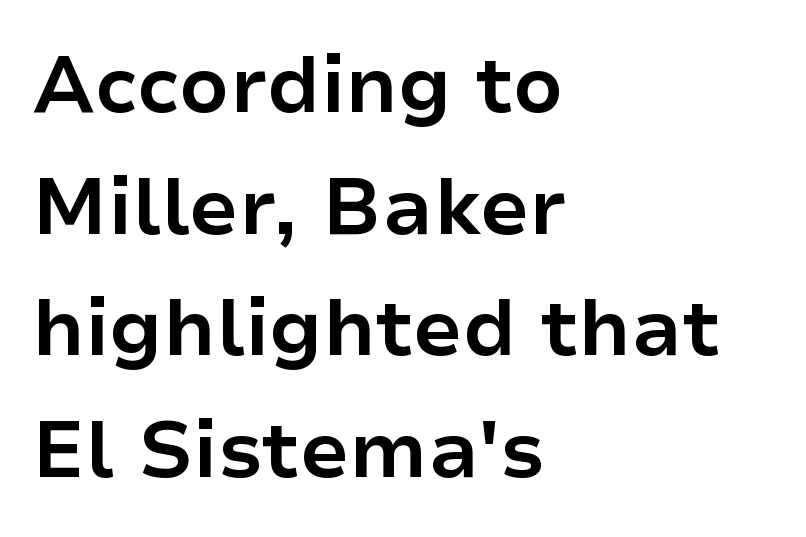
The line-height multiplier appears to be the usual default. Summary of weight: heavy, a full bold. Designer's note — italics off, roman on. The passage shown is typeset with a sans-serif family. The face used here is rendered with its standard letterfit.
